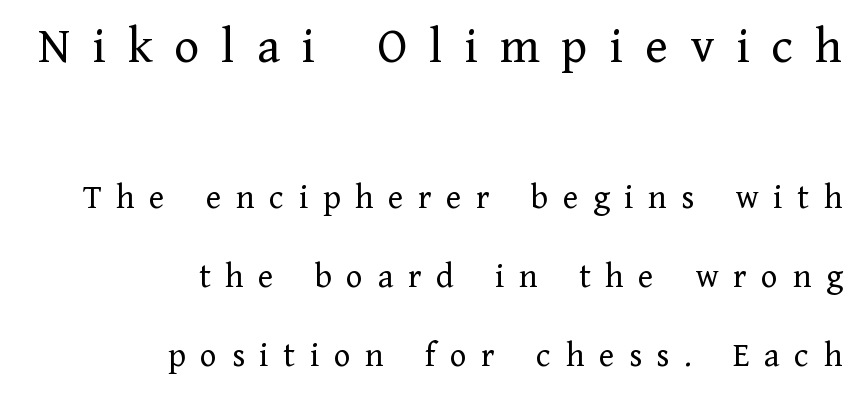
Q: Is the text bold? A: No.
Q: Is the text italic (slanted)? A: No, it is upright.
Q: Is the typeface a serif or a sans-serif typeface? A: Serif.
Q: Is the text underlined? A: No.
Q: How is the paragraph aligned? A: Right-aligned.
Q: Is the spacing between letters normal or unusually wide? A: Unusually wide.
Q: Is the spacing between lines tight, normal or loose? A: Loose.
Q: Which block of text is set in a larger size, the first (top) or the second (bottom)? A: The first (top) one.
Q: Width (condensed, normal, or wide)? A: Normal.
Q: Stroke contrast? A: Low.
Q: x-height? A: Medium.
Q: Monospaced? A: No.
